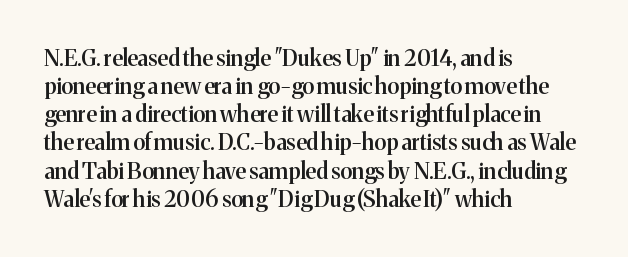
Q: Is the text bold? A: Semi-bold.
Q: Is the text italic (slanted)? A: No, it is upright.
Q: Is the text underlined? A: No.
Q: How is the paragraph aligned? A: Left-aligned.
Q: Is the spacing between letters normal or unusually wide? A: Normal.
Q: Is the spacing between lines tight, normal or loose? A: Normal.
